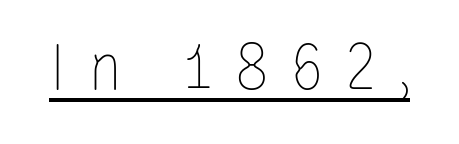
How are the letters spaced? Widely, with obvious added tracking. Varying glyph widths throughout — classic text-font behaviour. The font is comparable to plain body text, perhaps lighter. Tall strokes in this sample are plumb rather than angled. A rule runs beneath these lines of type.
